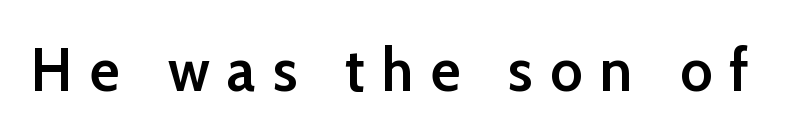
Q: Is the text bold? A: Semi-bold.
Q: Is the text italic (slanted)? A: No, it is upright.
Q: Is the typeface a serif or a sans-serif typeface? A: Sans-serif.
Q: Is the text underlined? A: No.
Q: Is the spacing between letters normal or unusually wide? A: Unusually wide.
Q: Width (condensed, normal, or wide)? A: Normal.
Q: Stroke contrast? A: Low.
Q: x-height? A: Medium.
Q: Monospaced? A: No.
